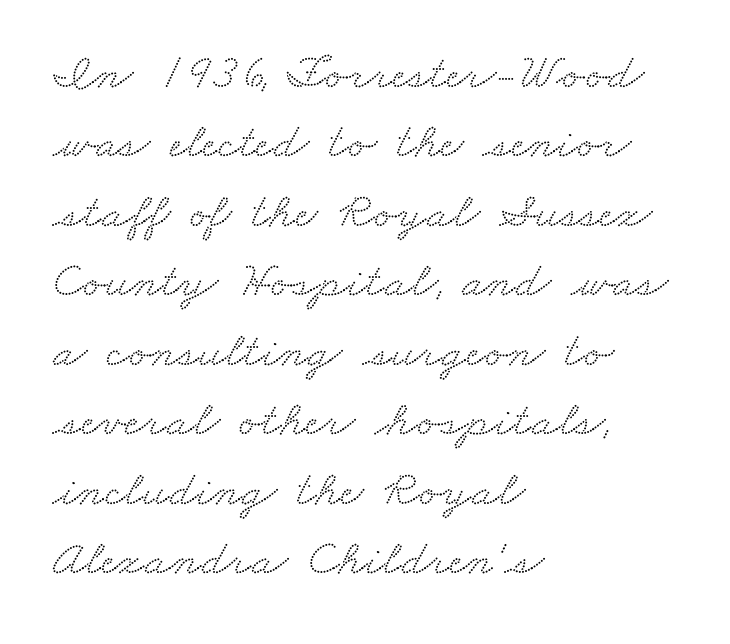
{"serif": "yes", "width": "wide", "stroke_contrast": "medium", "x_height": "small", "monospaced": "no", "underline": "no", "align": "left", "line_spacing": "normal", "line_spacing_ratio": 1.39, "letter_spacing": "normal", "letter_spacing_em": 0.0, "glyph_px": 50}
